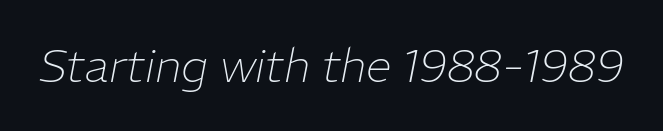
Q: Is the text bold? A: No.
Q: Is the text italic (slanted)? A: Yes, it leans right by about 11 degrees.
Q: Is the text underlined? A: No.
Q: Is the spacing between letters normal or unusually wide? A: Normal.
Q: Width (condensed, normal, or wide)? A: Normal.
Q: Stroke contrast? A: Low.
Q: x-height? A: Medium.
Q: Monospaced? A: No.
